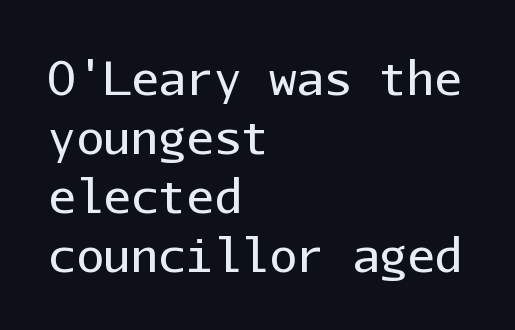
The typesetter chose a ragged-right arrangement here. The passage shown is typed in a monospace face where columns stay perfectly aligned. If you drew a line through each stem, it would be perfectly vertical. Summary of weight: not heavy and not bold.
